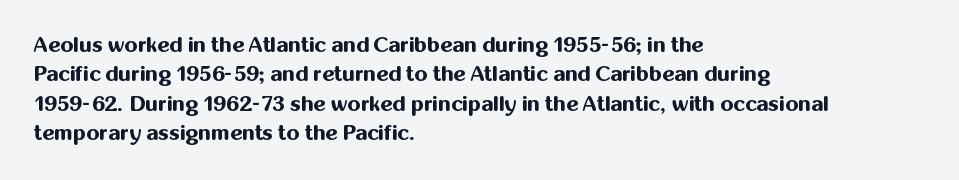
Posture: upright roman. Underlining? Definitely not there. Each line starts at the same left margin while the right side varies. Stroke thickness is high; the sample reads as a true bold. The block of text has a typical density, with ordinary space between rows.
